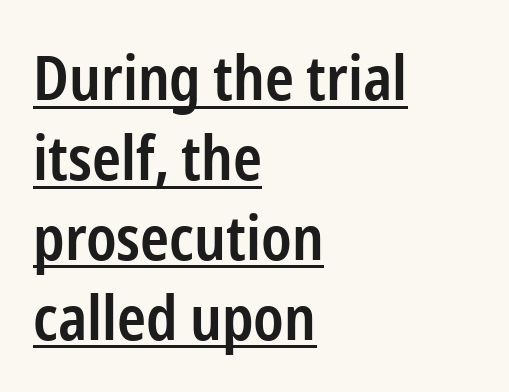
The image shows 62 px semibold, condensed sans-serif type, upright; set left-aligned, normal line spacing (1.29x), normal letter spacing, underlined; low stroke contrast and a medium x-height.
